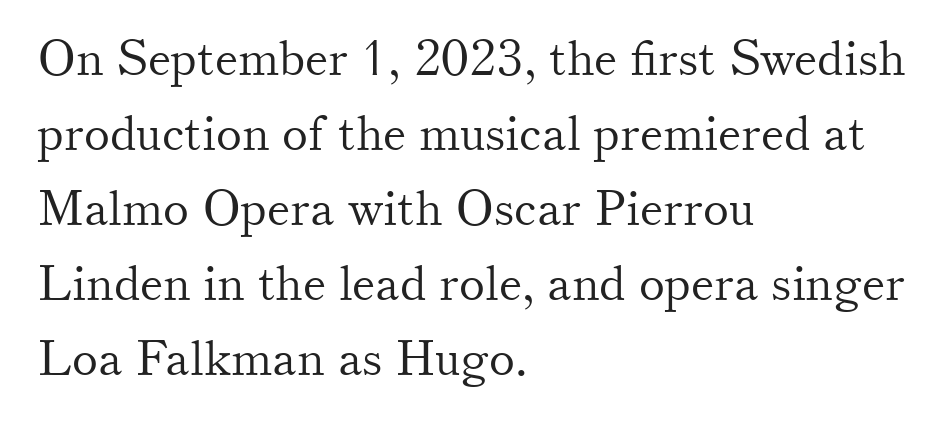
Unbolded letterforms with no extra heft. The space directly below the letters is spotless. The lettering stays uniformly vertical, giving the passage a roman look. The tracking reads as untouched default to a designer's eye.
